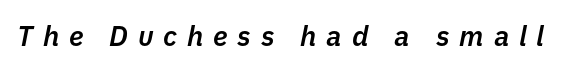
Bare-footed words on every line. You could not count columns in this text — the font is proportionally spaced. You can tell it's italic because the verticals aren't actually vertical. Tracking value appears strongly positive — letters spread wide. Its strokes are somewhat broadened, the hallmark of semibold type.
